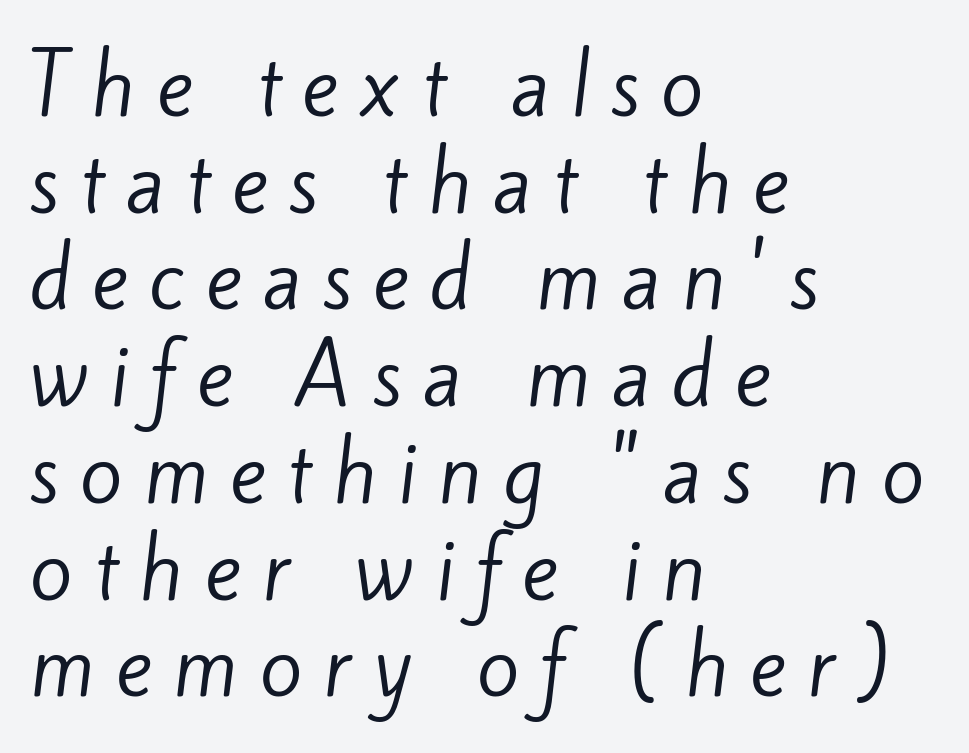
Q: Is the text bold? A: No.
Q: Is the typeface a serif or a sans-serif typeface? A: Sans-serif.
Q: Is the text underlined? A: No.
Q: How is the paragraph aligned? A: Left-aligned.
Q: Is the spacing between letters normal or unusually wide? A: Unusually wide.
Q: Width (condensed, normal, or wide)? A: Normal.
Q: Stroke contrast? A: Low.
Q: x-height? A: Small.
Q: Monospaced? A: No.
